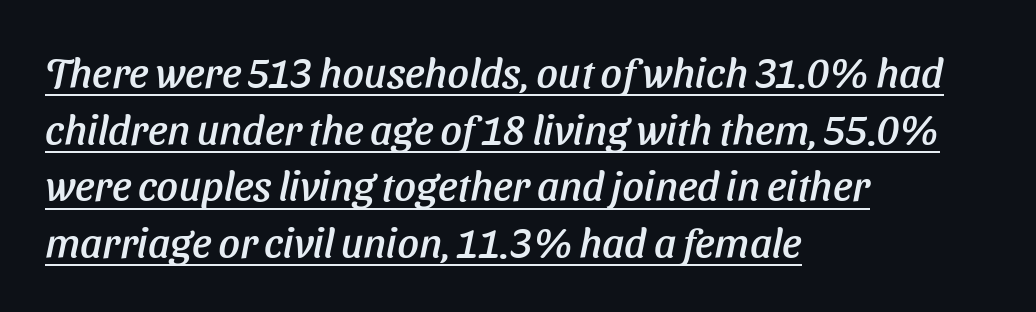
In terms of leading, this rendering sits right in the middle. Caption: multi-line text, flush left, ragged right. This sample uses plain, unmodified letter spacing.
